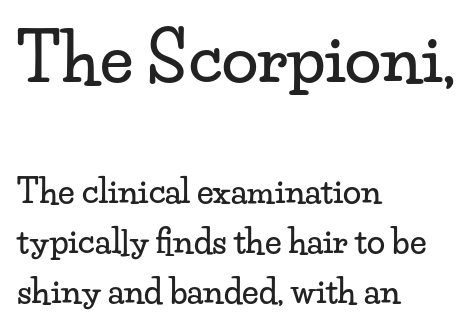
Q: Is the text italic (slanted)? A: No, it is upright.
Q: Is the typeface a serif or a sans-serif typeface? A: Serif.
Q: Is the text underlined? A: No.
Q: How is the paragraph aligned? A: Left-aligned.
Q: Is the spacing between letters normal or unusually wide? A: Normal.
Q: Is the spacing between lines tight, normal or loose? A: Normal.
Q: Which block of text is set in a larger size, the first (top) or the second (bottom)? A: The first (top) one.
Q: Width (condensed, normal, or wide)? A: Wide.
Q: Stroke contrast? A: Low.
Q: x-height? A: Small.
Q: Monospaced? A: No.
